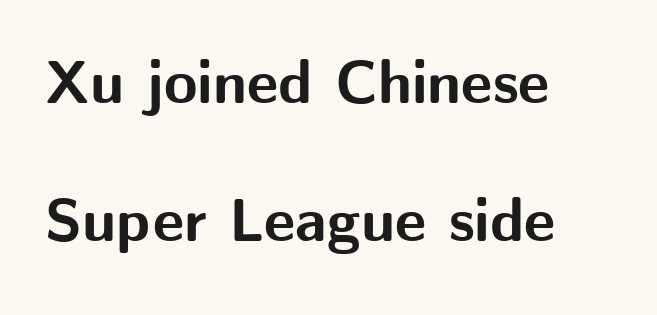
Students, note that the glyphs here touch the page at normal intervals. This is the regular roman posture of the typeface. Character widths vary here, with narrow letters taking less room than wide ones. The glyphs have the mass of a bold cut.
